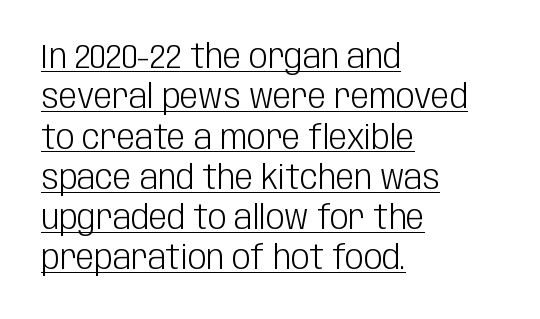
Q: Is the text bold? A: No.
Q: Is the text italic (slanted)? A: No, it is upright.
Q: Is the typeface a serif or a sans-serif typeface? A: Sans-serif.
Q: Is the text underlined? A: Yes.
Q: How is the paragraph aligned? A: Left-aligned.
Q: Is the spacing between letters normal or unusually wide? A: Normal.
Q: Width (condensed, normal, or wide)? A: Condensed.
Q: Stroke contrast? A: Low.
Q: x-height? A: Large.
Q: Monospaced? A: No.
